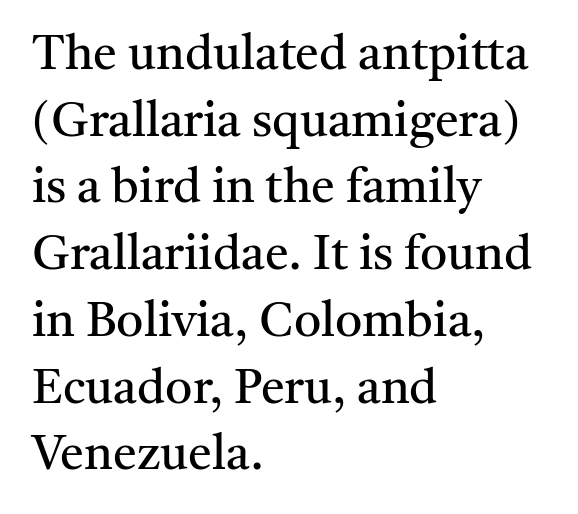
The image shows 48 px regular-weight serif type, upright; set left-aligned, normal line spacing (1.39x), normal letter spacing, not underlined; medium stroke contrast and a medium x-height.
